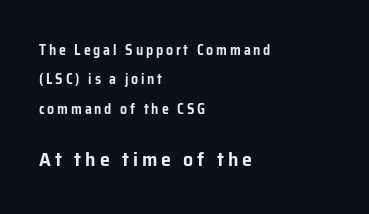
The designer gave the closing block more size than the opening block. The paragraph has a hard left edge and a soft right edge. Notice the wide empty band between every row — that's loose leading. The passage shown has open, widely tracked lettering throughout.
